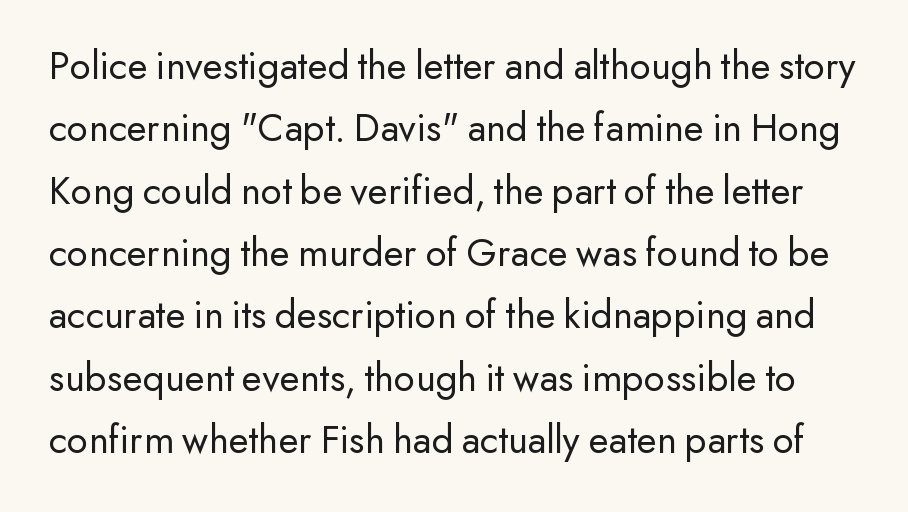
The image shows 41 px regular-weight sans-serif type, upright; set normal line spacing (1.52x), normal letter spacing, not underlined; low stroke contrast and a small x-height.
